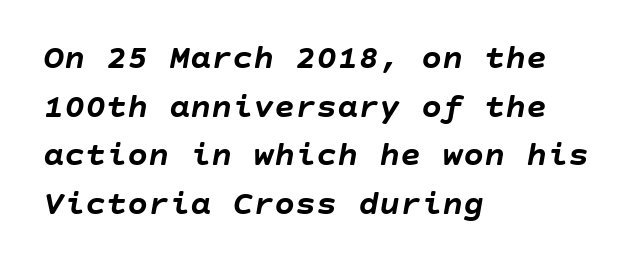
The image shows 35 px semibold type, italic (leaning right); set left-aligned, normal line spacing (1.39x), normal letter spacing, not underlined; low stroke contrast and a large x-height.
